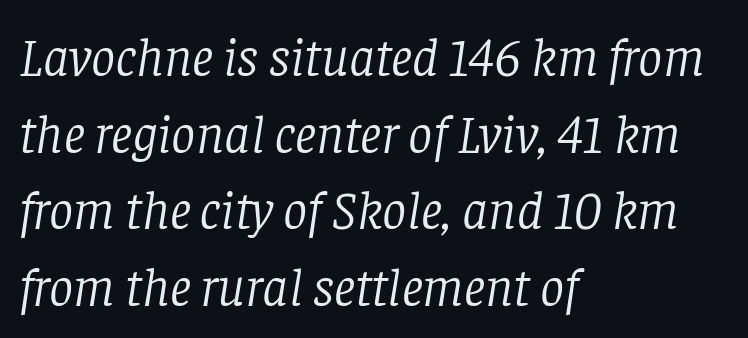
{"serif": "yes", "italic": "yes", "lean": "right", "slant_degrees": 8, "bold": "no", "weight": "light", "width": "normal", "stroke_contrast": "low", "x_height": "large", "monospaced": "no", "underline": "no", "align": "left", "line_spacing": "normal", "line_spacing_ratio": 1.42, "letter_spacing": "normal", "letter_spacing_em": 0.0, "glyph_px": 54}
